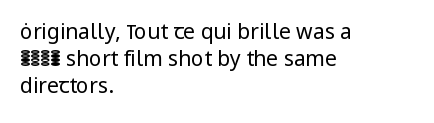
{"italic": "no", "bold": "no", "underline": "no", "align": "left", "line_spacing": "normal", "line_spacing_ratio": 1.29, "letter_spacing": "normal", "letter_spacing_em": 0.0, "glyph_px": 21}
